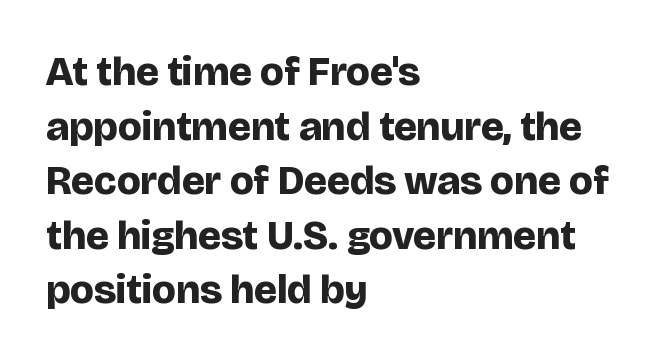
{"serif": "no", "italic": "no", "bold": "yes", "weight": "bold", "width": "normal", "stroke_contrast": "low", "x_height": "large", "monospaced": "no", "underline": "no", "align": "left", "line_spacing": "normal", "line_spacing_ratio": 1.33, "letter_spacing": "normal", "letter_spacing_em": 0.0, "glyph_px": 41}
